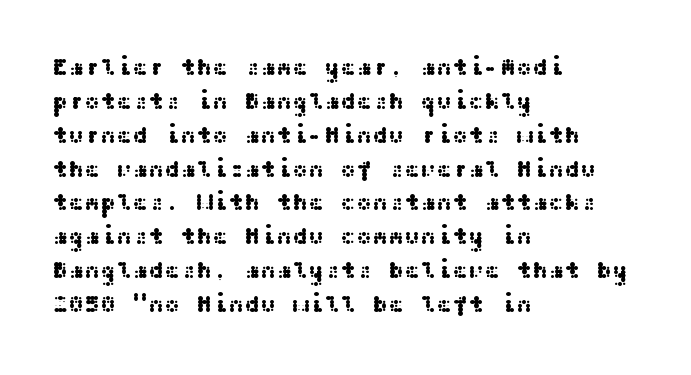
Q: Is the text italic (slanted)? A: No, it is upright.
Q: Is the text underlined? A: No.
Q: How is the paragraph aligned? A: Left-aligned.
Q: Is the spacing between letters normal or unusually wide? A: Normal.
Q: Is the spacing between lines tight, normal or loose? A: Normal.
